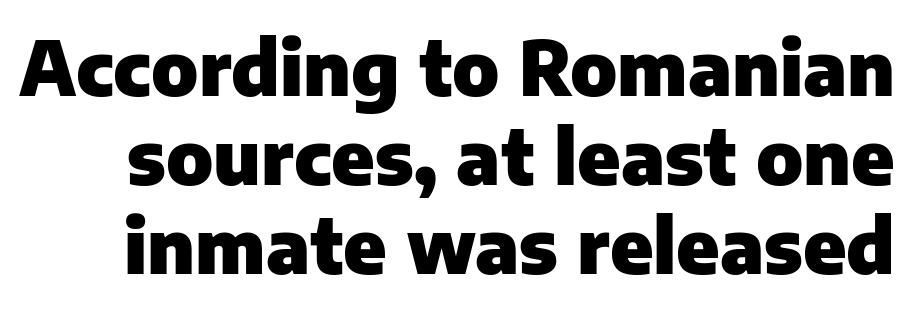
{"serif": "no", "italic": "no", "bold": "yes", "weight": "heavy", "width": "normal", "stroke_contrast": "low", "x_height": "medium", "monospaced": "no", "underline": "no", "line_spacing_ratio": 1.19, "letter_spacing": "normal", "letter_spacing_em": 0.0, "glyph_px": 75}
